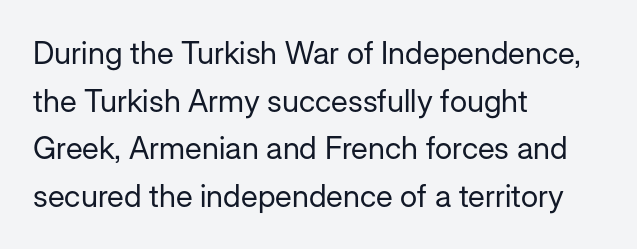
Q: Is the text bold? A: No.
Q: Is the text italic (slanted)? A: No, it is upright.
Q: Is the typeface a serif or a sans-serif typeface? A: Sans-serif.
Q: Is the text underlined? A: No.
Q: How is the paragraph aligned? A: Left-aligned.
Q: Is the spacing between letters normal or unusually wide? A: Normal.
Q: Is the spacing between lines tight, normal or loose? A: Normal.
Q: Width (condensed, normal, or wide)? A: Normal.
Q: Stroke contrast? A: Low.
Q: x-height? A: Medium.
Q: Monospaced? A: No.
